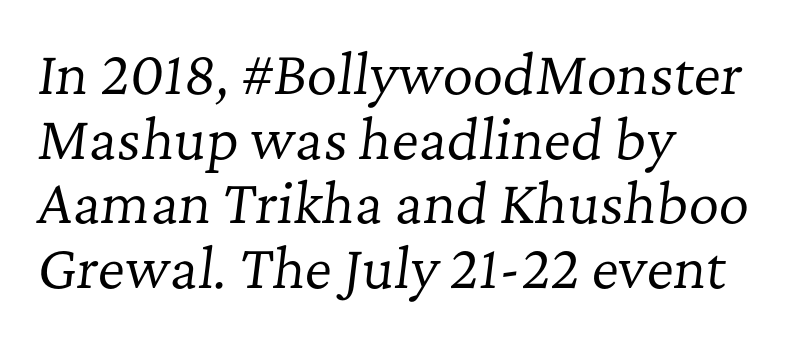
{"serif": "yes", "italic": "yes", "lean": "right", "slant_degrees": 7, "bold": "no", "weight": "regular", "width": "normal", "stroke_contrast": "low", "x_height": "medium", "monospaced": "no", "underline": "no", "align": "left", "line_spacing_ratio": 1.22, "letter_spacing": "normal", "letter_spacing_em": 0.0, "glyph_px": 53}
